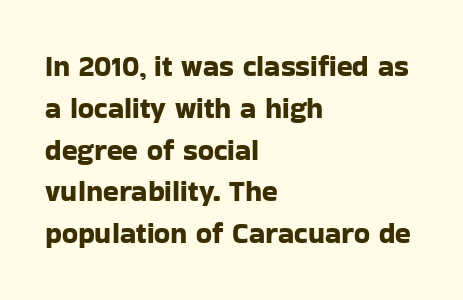
The image shows 29 px sans-serif type, upright; set left-aligned, normal line spacing (1.44x), normal letter spacing, not underlined; low stroke contrast and a medium x-height.
